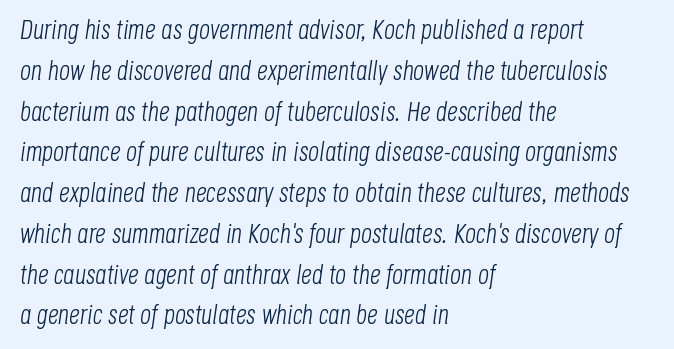
Q: Is the text bold? A: No.
Q: Is the text italic (slanted)? A: Yes, it leans right by about 8 degrees.
Q: Is the text underlined? A: No.
Q: How is the paragraph aligned? A: Left-aligned.
Q: Is the spacing between letters normal or unusually wide? A: Normal.
Q: Is the spacing between lines tight, normal or loose? A: Normal.
